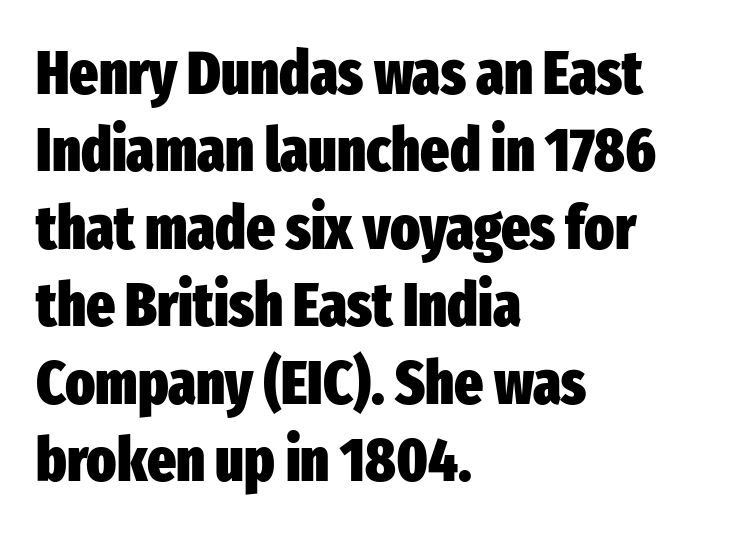
{"serif": "no", "italic": "no", "bold": "yes", "weight": "heavy", "width": "condensed", "stroke_contrast": "low", "x_height": "medium", "monospaced": "no", "underline": "no", "align": "left", "line_spacing": "normal", "line_spacing_ratio": 1.27, "letter_spacing": "normal", "letter_spacing_em": 0.0, "glyph_px": 61}
